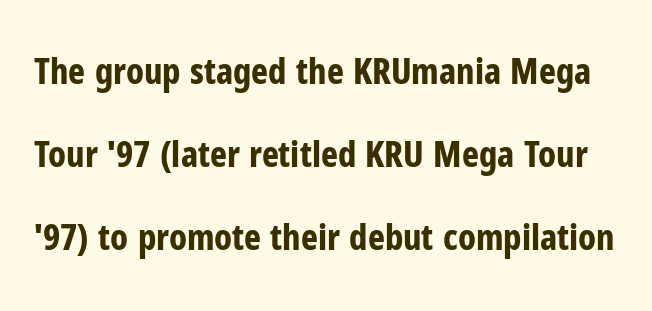
The image shows 36 px bold, condensed sans-serif type, upright; set loose line spacing (2.3x), normal letter spacing, not underlined; low stroke contrast and a medium x-height.
